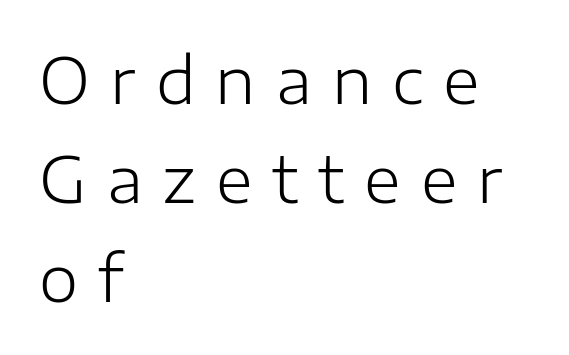
Q: Is the text bold? A: No.
Q: Is the text italic (slanted)? A: No, it is upright.
Q: Is the typeface a serif or a sans-serif typeface? A: Sans-serif.
Q: Is the text underlined? A: No.
Q: How is the paragraph aligned? A: Left-aligned.
Q: Is the spacing between letters normal or unusually wide? A: Unusually wide.
Q: Is the spacing between lines tight, normal or loose? A: Normal.
Q: Width (condensed, normal, or wide)? A: Normal.
Q: Stroke contrast? A: Low.
Q: x-height? A: Medium.
Q: Monospaced? A: No.
